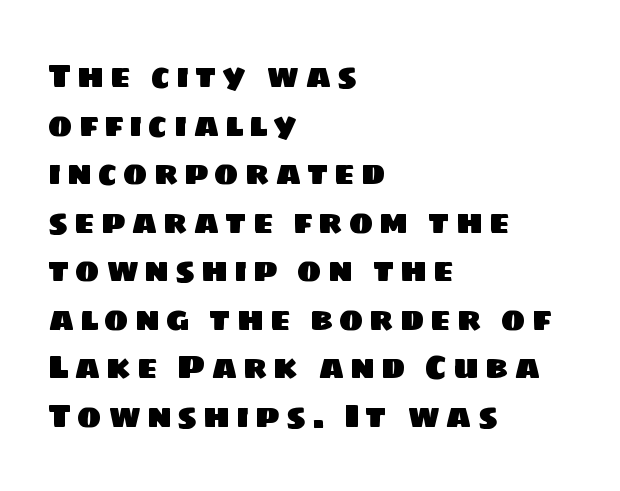
{"serif": "no", "width": "normal", "stroke_contrast": "low", "x_height": "large", "monospaced": "no", "underline": "no", "align": "left", "line_spacing": "normal", "line_spacing_ratio": 1.47, "glyph_px": 33}
